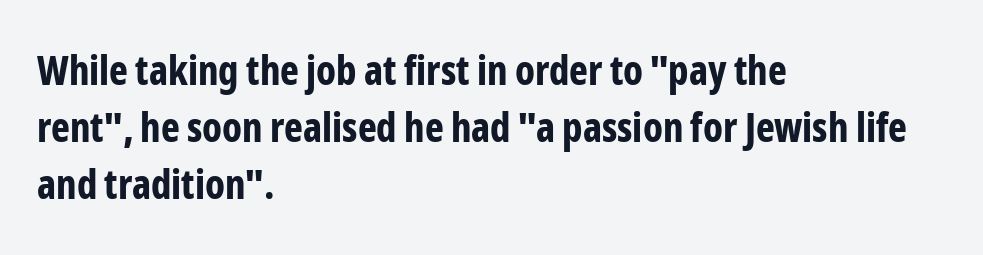
{"serif": "no", "italic": "no", "bold": "yes", "weight": "bold", "width": "condensed", "stroke_contrast": "low", "x_height": "medium", "monospaced": "no", "underline": "no", "align": "left", "line_spacing": "normal", "line_spacing_ratio": 1.42, "letter_spacing": "normal", "letter_spacing_em": 0.0, "glyph_px": 40}
